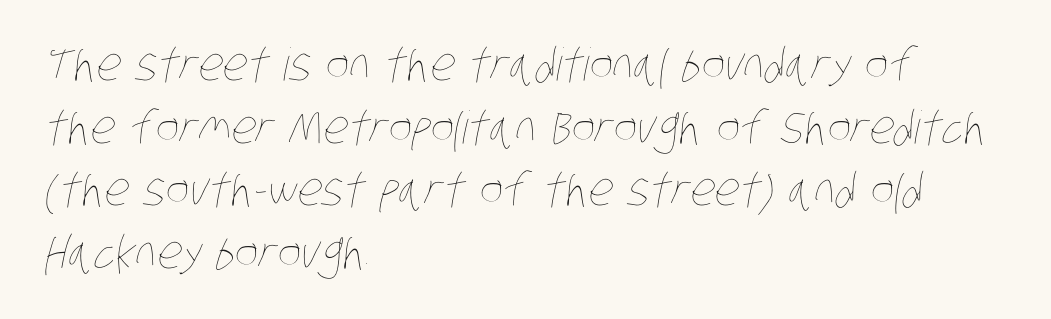
The image shows 45 px thin, condensed type; set left-aligned, normal line spacing (1.39x), normal letter spacing, not underlined; low stroke contrast and a large x-height.
